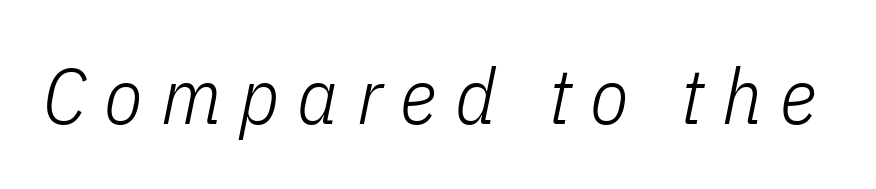
The image shows 79 px light, condensed type, italic (leaning right); set unusually wide letter spacing (+0.23 em), not underlined; low stroke contrast and a medium x-height.
